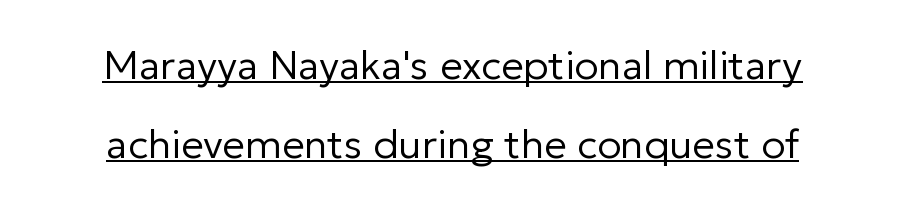
The image shows 40 px regular-weight sans-serif type, upright; set centered, loose line spacing (1.97x), normal letter spacing, underlined; low stroke contrast and a medium x-height.
